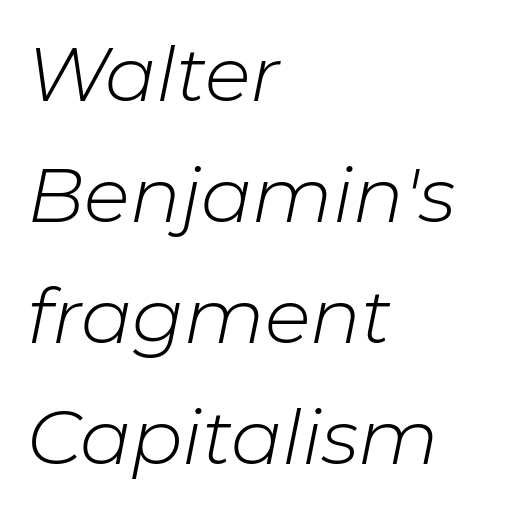
Q: Is the text bold? A: No.
Q: Is the text italic (slanted)? A: Yes, it leans right by about 11 degrees.
Q: Is the text underlined? A: No.
Q: How is the paragraph aligned? A: Left-aligned.
Q: Is the spacing between letters normal or unusually wide? A: Normal.
Q: Is the spacing between lines tight, normal or loose? A: Normal.
Q: Width (condensed, normal, or wide)? A: Normal.
Q: Stroke contrast? A: Low.
Q: x-height? A: Medium.
Q: Monospaced? A: No.
